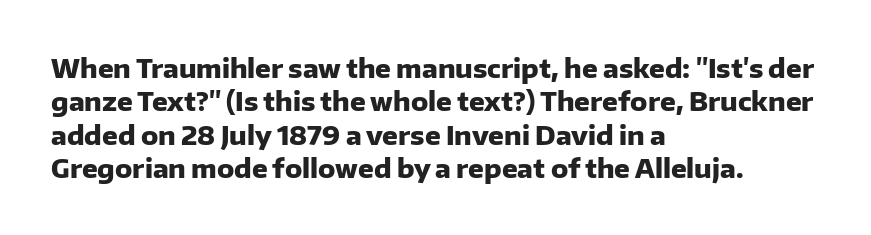
Q: Is the text bold? A: Yes.
Q: Is the text italic (slanted)? A: No, it is upright.
Q: Is the text underlined? A: No.
Q: How is the paragraph aligned? A: Left-aligned.
Q: Is the spacing between letters normal or unusually wide? A: Normal.
Q: Is the spacing between lines tight, normal or loose? A: Normal.
